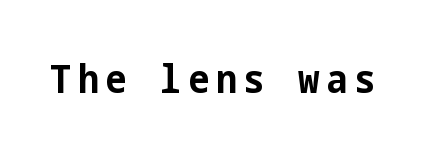
Q: Is the text bold? A: Yes.
Q: Is the text italic (slanted)? A: No, it is upright.
Q: Is the typeface a serif or a sans-serif typeface? A: Sans-serif.
Q: Is the text underlined? A: No.
Q: Width (condensed, normal, or wide)? A: Condensed.
Q: Stroke contrast? A: Low.
Q: x-height? A: Medium.
